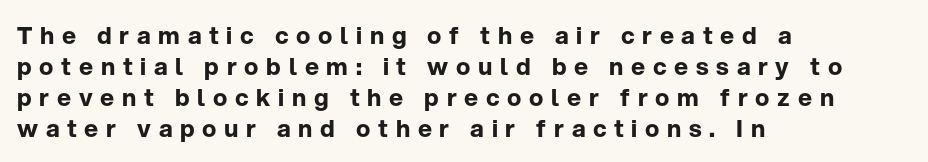
Q: Is the text bold? A: Yes.
Q: Is the text italic (slanted)? A: No, it is upright.
Q: Is the text underlined? A: No.
Q: How is the paragraph aligned? A: Left-aligned.
Q: Is the spacing between letters normal or unusually wide? A: Unusually wide.
Q: Is the spacing between lines tight, normal or loose? A: Normal.
